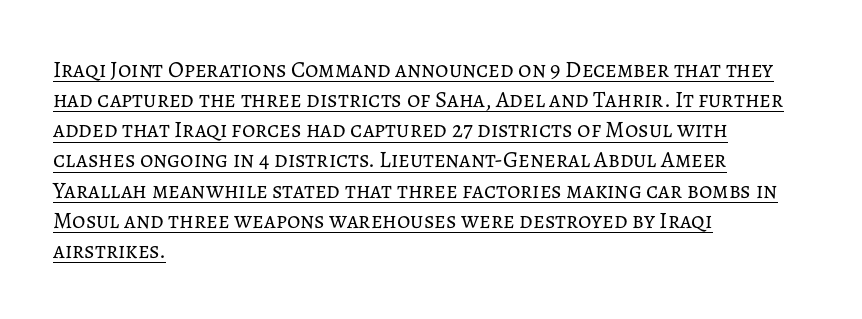
Stems and bowls with no extra thickness — not bold. Look at the tracking — it's just the regular setting, nothing added. What decoration does the sample have? An underline. No italicization has been applied; the sample stays upright. Reading down the column, the eye jumps a familiar distance to each next line. These lines stack with their left ends in a neat column.
